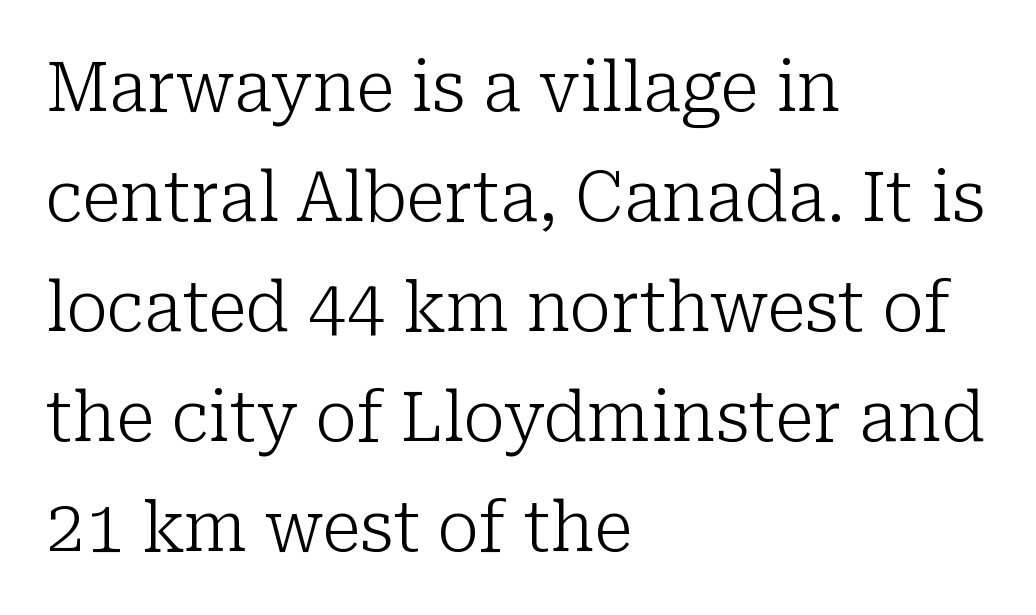
The image shows 70 px light serif type, upright; set left-aligned, normal line spacing (1.57x), normal letter spacing, not underlined; low stroke contrast and a medium x-height.
